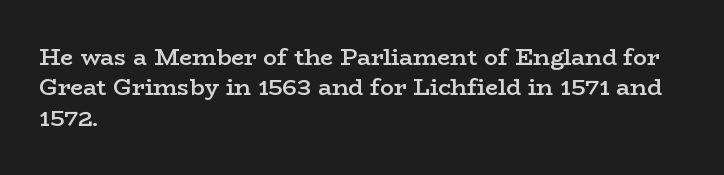
{"italic": "no", "bold": "semi", "underline": "no", "align": "left", "line_spacing": "normal", "line_spacing_ratio": 1.32, "letter_spacing": "normal", "letter_spacing_em": 0.0, "glyph_px": 23}
